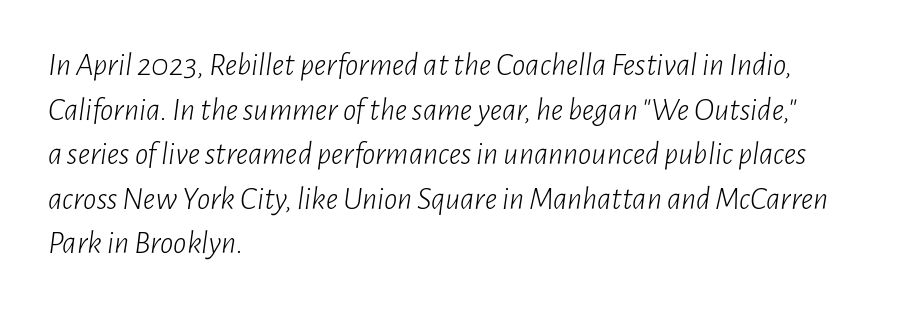
Q: Is the text bold? A: No.
Q: Is the text italic (slanted)? A: Yes, it leans right by about 7 degrees.
Q: Is the text underlined? A: No.
Q: How is the paragraph aligned? A: Left-aligned.
Q: Is the spacing between letters normal or unusually wide? A: Normal.
Q: Is the spacing between lines tight, normal or loose? A: Normal.
Q: Width (condensed, normal, or wide)? A: Condensed.
Q: Stroke contrast? A: Low.
Q: x-height? A: Medium.
Q: Monospaced? A: No.
